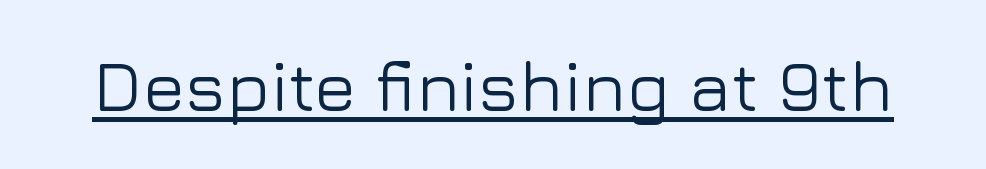
The image shows 71 px sans-serif type, upright; set normal letter spacing, underlined; low stroke contrast and a medium x-height.
